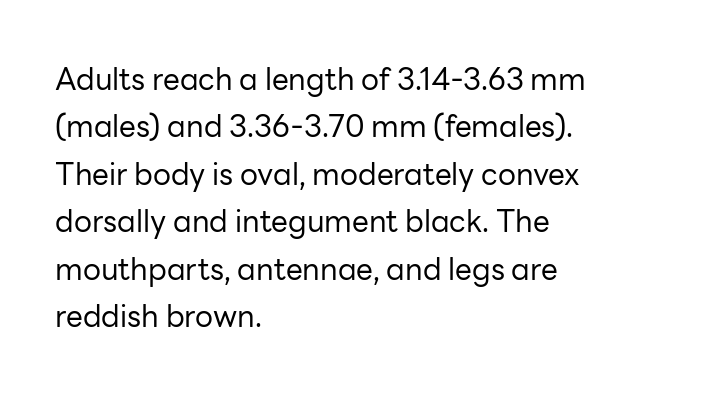
{"serif": "no", "italic": "no", "bold": "no", "weight": "regular", "width": "normal", "stroke_contrast": "low", "x_height": "medium", "monospaced": "no", "underline": "no", "align": "left", "line_spacing": "normal", "line_spacing_ratio": 1.58, "letter_spacing": "normal", "letter_spacing_em": 0.0, "glyph_px": 30}
